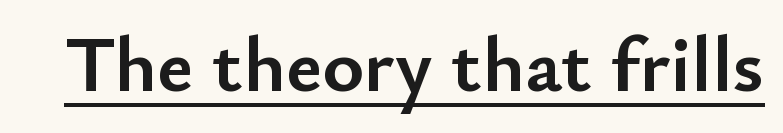
Designer's note — italics off, roman on. Observe the absence of serifs on each vertical stroke in this sample. Think of a printed novel: that variable character pitch is what you see here. Honestly, the underline is the first thing you notice here. The typesetting leans heavy: a genuine bold.
